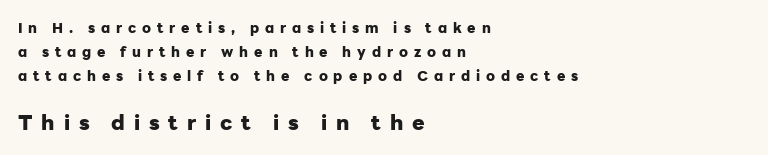
Q: Is the text bold? A: Yes.
Q: Is the text italic (slanted)? A: No, it is upright.
Q: Is the text underlined? A: No.
Q: How is the paragraph aligned? A: Left-aligned.
Q: Is the spacing between letters normal or unusually wide? A: Unusually wide.
Q: Which block of text is set in a larger size, the first (top) or the second (bottom)? A: The second (bottom) one.
